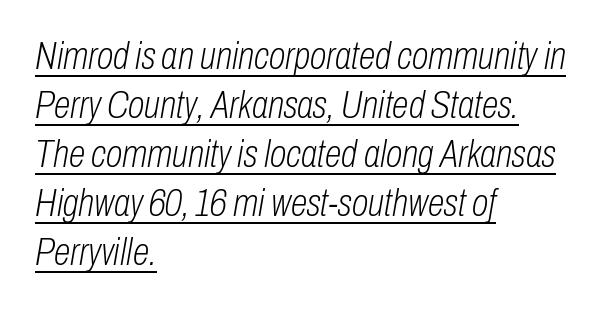
{"italic": "yes", "lean": "right", "slant_degrees": 10, "bold": "no", "weight": "light", "width": "condensed", "stroke_contrast": "low", "x_height": "medium", "monospaced": "no", "underline": "yes", "align": "left", "line_spacing": "normal", "line_spacing_ratio": 1.29, "letter_spacing": "normal", "letter_spacing_em": 0.0, "glyph_px": 38}
